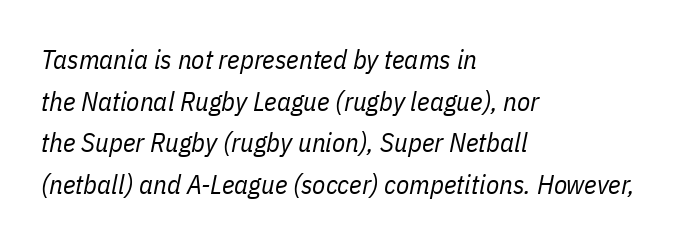
{"italic": "yes", "lean": "right", "slant_degrees": 11, "bold": "no", "underline": "no", "align": "left", "line_spacing": "normal", "line_spacing_ratio": 1.54, "letter_spacing": "normal", "letter_spacing_em": 0.0, "glyph_px": 27}
